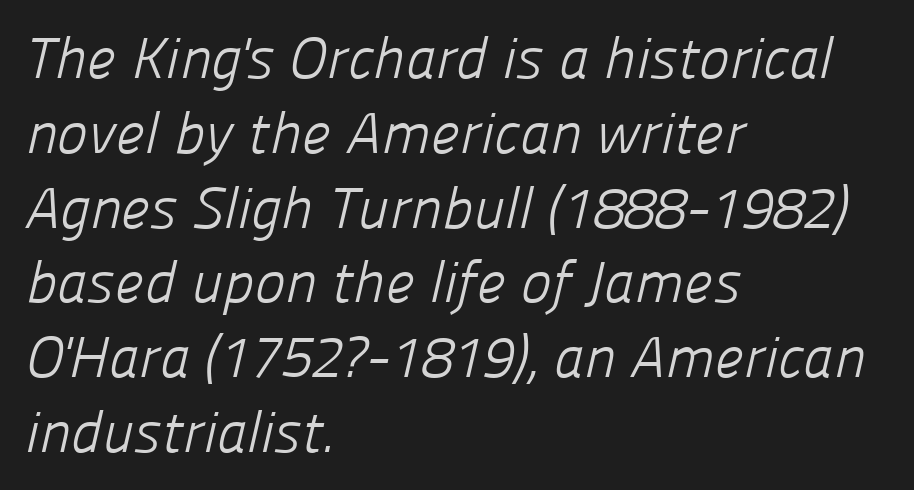
{"serif": "no", "bold": "no", "weight": "light", "width": "normal", "stroke_contrast": "low", "x_height": "medium", "monospaced": "no", "underline": "no", "align": "left", "line_spacing": "normal", "line_spacing_ratio": 1.29, "letter_spacing": "normal", "letter_spacing_em": 0.0, "glyph_px": 58}
